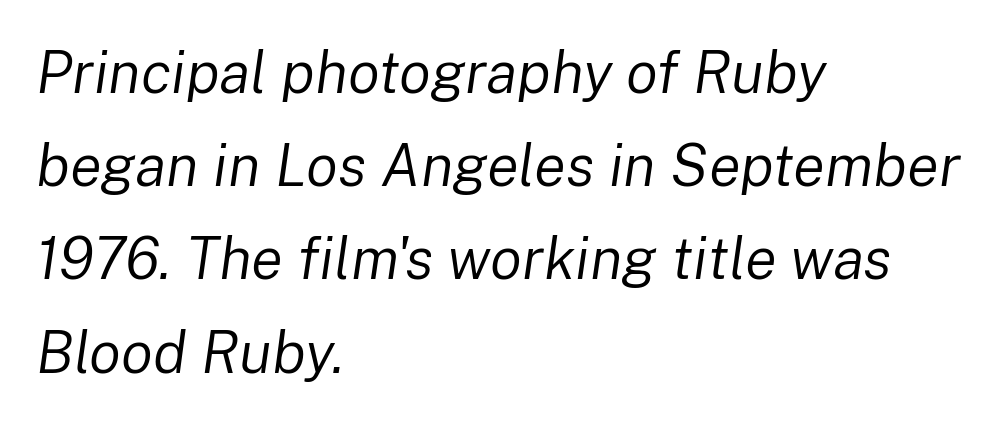
{"italic": "yes", "lean": "right", "slant_degrees": 8, "bold": "no", "weight": "regular", "width": "normal", "stroke_contrast": "low", "x_height": "medium", "monospaced": "no", "underline": "no", "align": "left", "line_spacing": "normal", "line_spacing_ratio": 1.58, "letter_spacing": "normal", "letter_spacing_em": 0.0, "glyph_px": 59}
